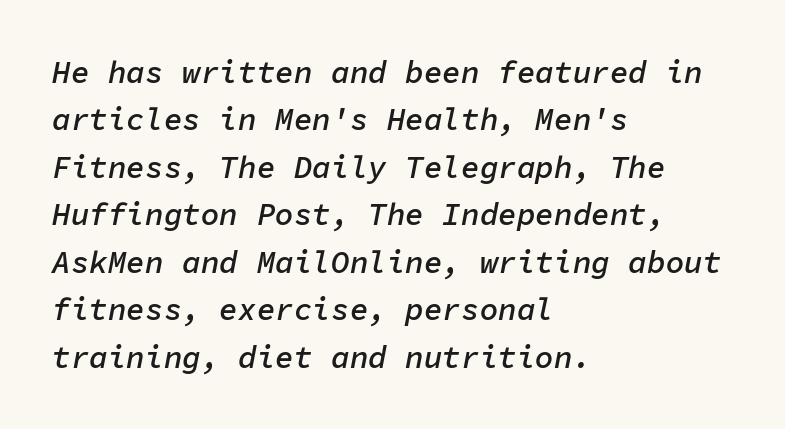
The image shows 31 px semibold type, italic (leaning right), monospaced; set left-aligned, normal line spacing (1.53x), normal letter spacing, not underlined; low stroke contrast and a medium x-height.
